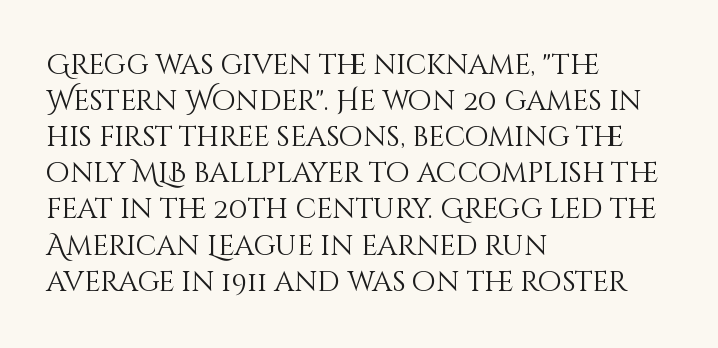
Q: Is the text bold? A: No.
Q: Is the text italic (slanted)? A: No, it is upright.
Q: Is the text underlined? A: No.
Q: How is the paragraph aligned? A: Left-aligned.
Q: Is the spacing between letters normal or unusually wide? A: Normal.
Q: Is the spacing between lines tight, normal or loose? A: Normal.
Q: Width (condensed, normal, or wide)? A: Normal.
Q: Stroke contrast? A: Medium.
Q: x-height? A: Large.
Q: Monospaced? A: No.
